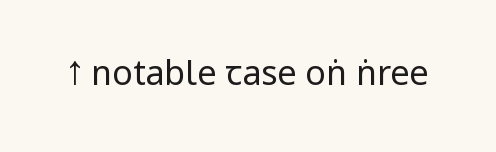
{"serif": "no", "italic": "no", "bold": "no", "weight": "regular", "width": "condensed", "stroke_contrast": "low", "x_height": "large", "monospaced": "no", "underline": "no", "letter_spacing": "normal", "letter_spacing_em": 0.0, "glyph_px": 34}
